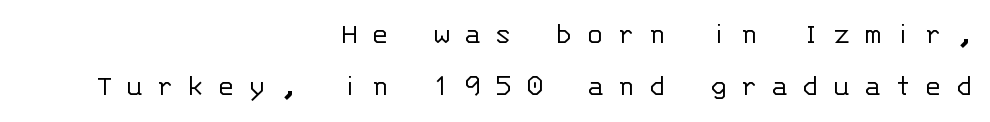
Q: Is the text bold? A: No.
Q: Is the text italic (slanted)? A: No, it is upright.
Q: Is the typeface a serif or a sans-serif typeface? A: Sans-serif.
Q: Is the text underlined? A: No.
Q: How is the paragraph aligned? A: Right-aligned.
Q: Is the spacing between letters normal or unusually wide? A: Unusually wide.
Q: Is the spacing between lines tight, normal or loose? A: Normal.
Q: Width (condensed, normal, or wide)? A: Normal.
Q: Stroke contrast? A: Low.
Q: x-height? A: Large.
Q: Monospaced? A: Yes.
